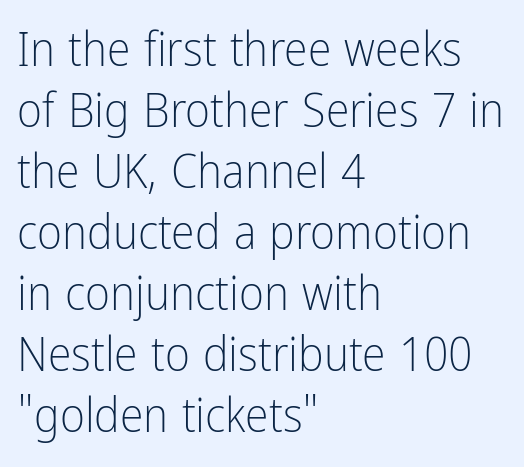
Letterform terminals end flat and unadorned throughout the passage. Looks like regular typesetting: each glyph gets only the width it needs. Weight: in the light-to-regular range. Baseline-to-baseline distance is the conventional proportion of letter height. Ascenders rise straight up at ninety degrees. Typeset ragged right — the left edge is the straight one.
